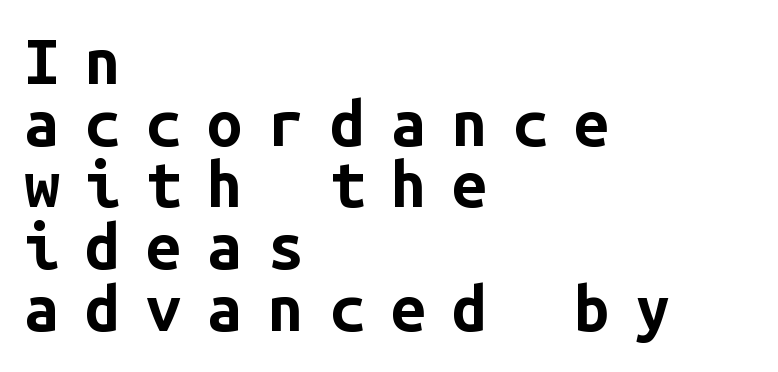
{"serif": "no", "italic": "no", "bold": "yes", "weight": "bold", "width": "normal", "stroke_contrast": "low", "x_height": "medium", "monospaced": "yes", "underline": "no", "align": "left", "line_spacing": "tight", "line_spacing_ratio": 0.98, "letter_spacing": "wide", "letter_spacing_em": 0.41, "glyph_px": 63}
